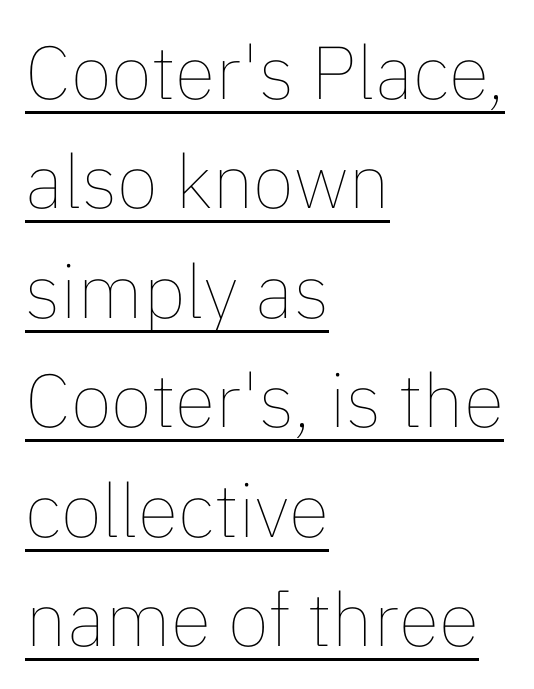
{"italic": "no", "bold": "no", "weight": "thin", "width": "normal", "stroke_contrast": "low", "x_height": "medium", "monospaced": "no", "underline": "yes", "align": "left", "line_spacing": "normal", "line_spacing_ratio": 1.46, "letter_spacing": "normal", "letter_spacing_em": 0.0, "glyph_px": 75}
